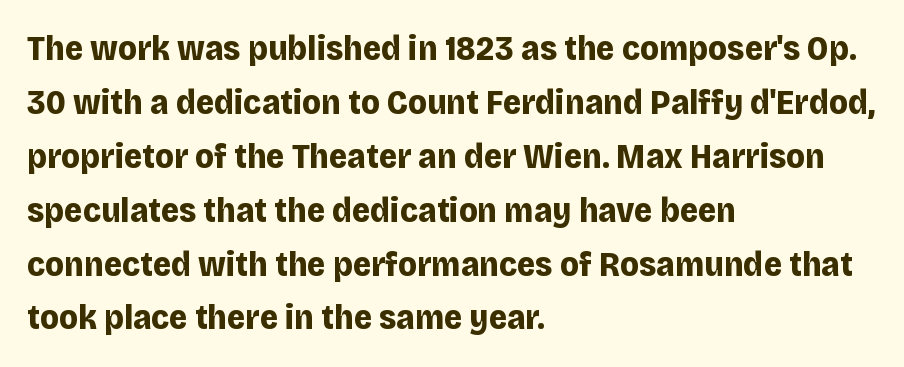
The image shows 35 px bold sans-serif type, upright; set left-aligned, normal line spacing (1.54x), normal letter spacing, not underlined; low stroke contrast and a large x-height.
